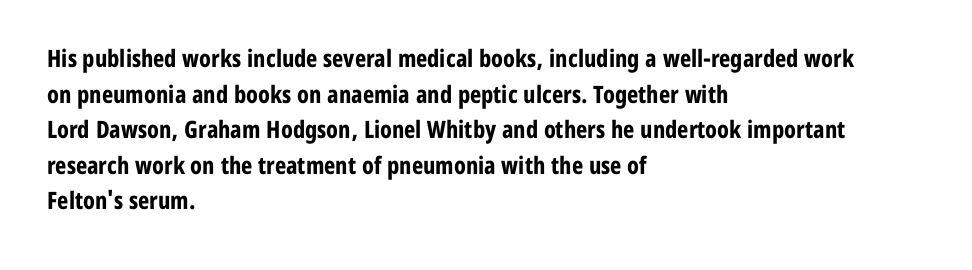
{"italic": "no", "bold": "yes", "underline": "no", "align": "left", "line_spacing": "normal", "line_spacing_ratio": 1.48, "letter_spacing": "normal", "letter_spacing_em": 0.0, "glyph_px": 24}
